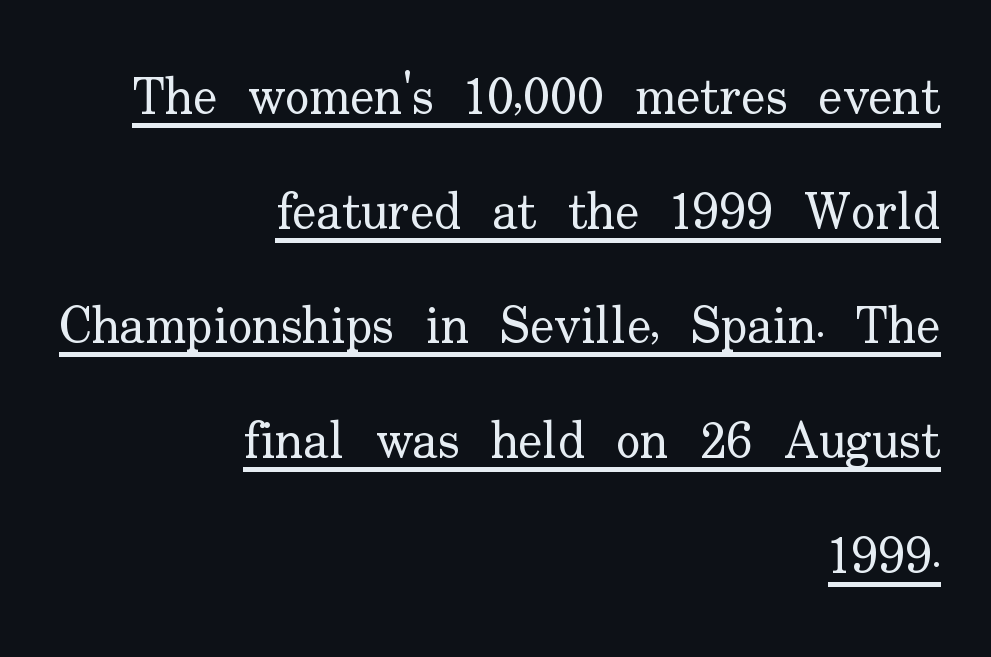
The image shows 51 px regular-weight serif type, upright; set right-aligned, loose line spacing (2.25x), normal letter spacing, underlined; low stroke contrast and a small x-height.
